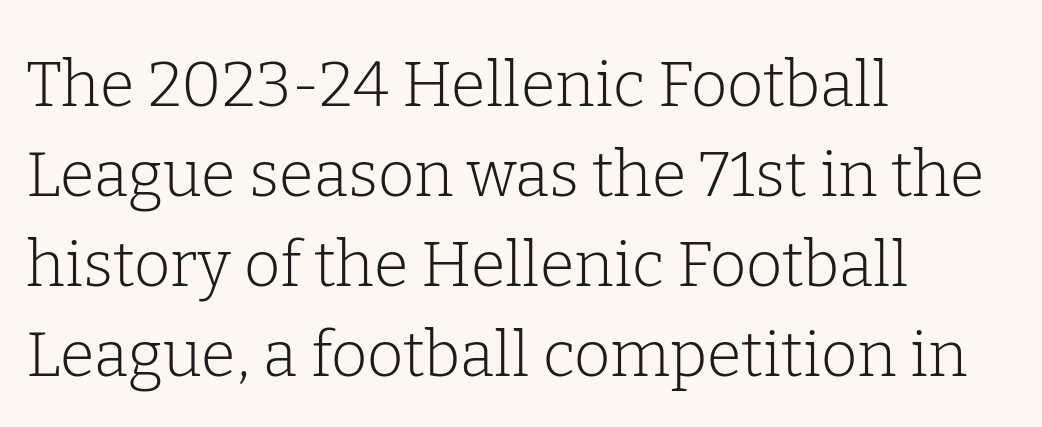
Q: Is the text bold? A: No.
Q: Is the text italic (slanted)? A: No, it is upright.
Q: Is the typeface a serif or a sans-serif typeface? A: Serif.
Q: Is the text underlined? A: No.
Q: How is the paragraph aligned? A: Left-aligned.
Q: Is the spacing between letters normal or unusually wide? A: Normal.
Q: Is the spacing between lines tight, normal or loose? A: Normal.
Q: Width (condensed, normal, or wide)? A: Normal.
Q: Stroke contrast? A: Low.
Q: x-height? A: Medium.
Q: Monospaced? A: No.
